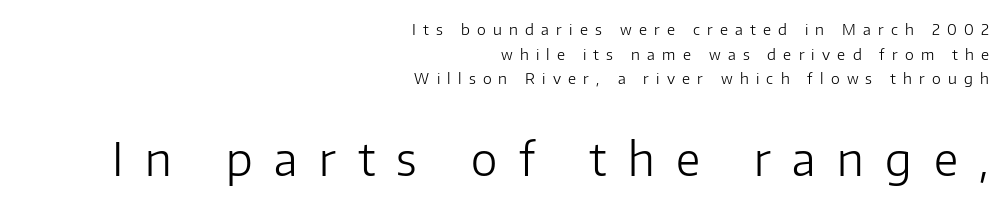
The image shows 45 px light sans-serif type, upright; set right-aligned, normal line spacing (1.64x), unusually wide letter spacing (+0.48 em), not underlined; the second (bottom) block is 3.0x larger; low stroke contrast and a medium x-height.
